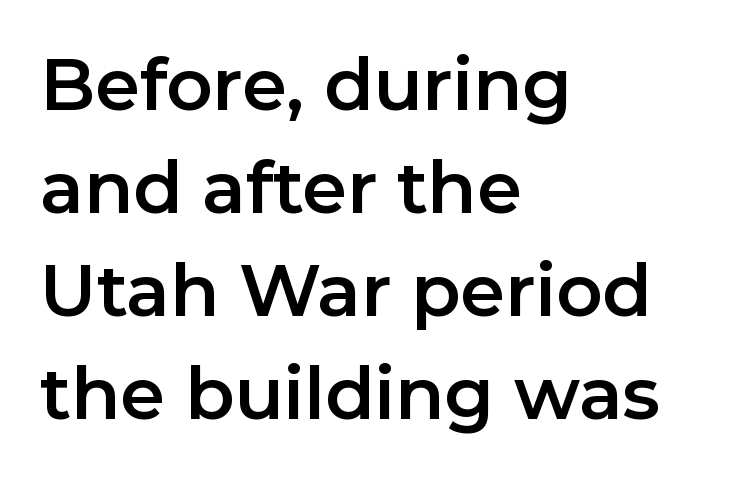
{"serif": "no", "italic": "no", "width": "normal", "stroke_contrast": "low", "x_height": "medium", "monospaced": "no", "underline": "no", "align": "left", "line_spacing": "normal", "line_spacing_ratio": 1.43, "letter_spacing": "normal", "letter_spacing_em": 0.0, "glyph_px": 72}
